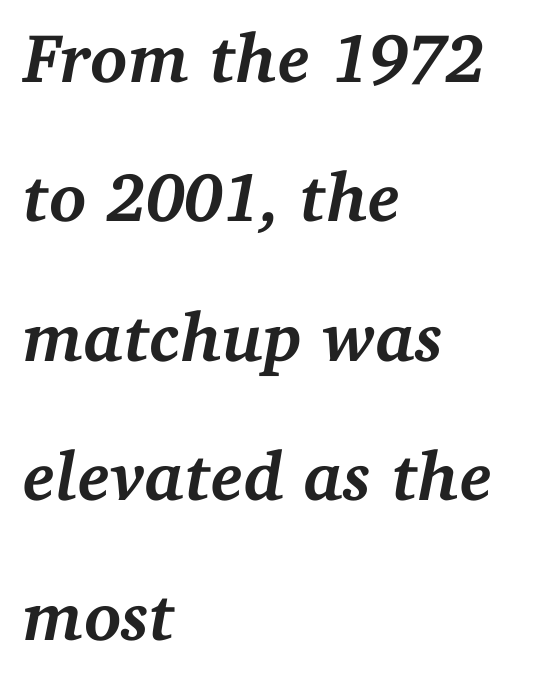
Q: Is the text bold? A: Yes.
Q: Is the text italic (slanted)? A: Yes, it leans right by about 11 degrees.
Q: Is the typeface a serif or a sans-serif typeface? A: Serif.
Q: Is the text underlined? A: No.
Q: How is the paragraph aligned? A: Left-aligned.
Q: Is the spacing between letters normal or unusually wide? A: Normal.
Q: Is the spacing between lines tight, normal or loose? A: Loose.
Q: Width (condensed, normal, or wide)? A: Normal.
Q: Stroke contrast? A: Medium.
Q: x-height? A: Medium.
Q: Monospaced? A: No.
